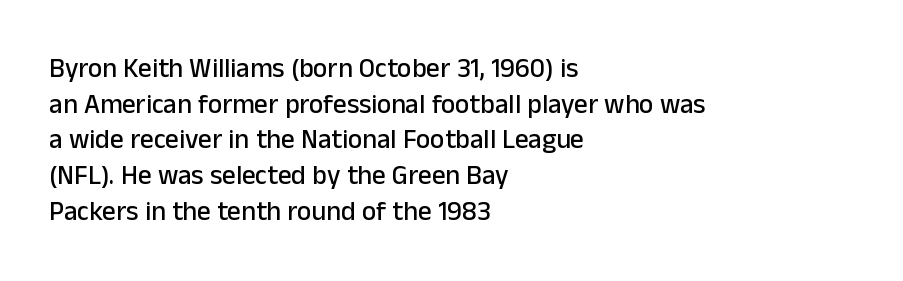
Q: Is the text italic (slanted)? A: No, it is upright.
Q: Is the text underlined? A: No.
Q: How is the paragraph aligned? A: Left-aligned.
Q: Is the spacing between letters normal or unusually wide? A: Normal.
Q: Is the spacing between lines tight, normal or loose? A: Normal.
